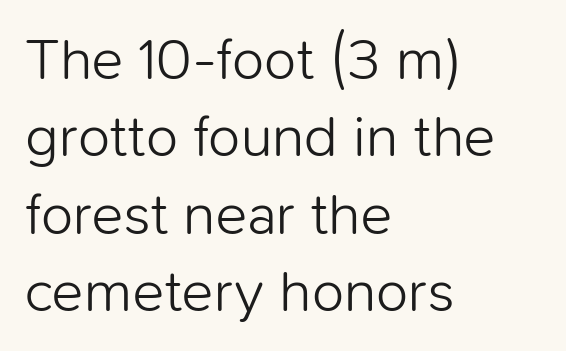
The image shows 59 px light sans-serif type, upright; set left-aligned, normal line spacing (1.31x), normal letter spacing, not underlined; low stroke contrast and a medium x-height.
